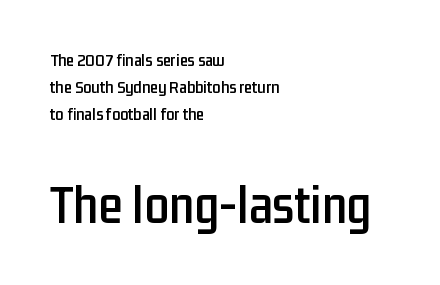
{"serif": "no", "italic": "no", "width": "condensed", "stroke_contrast": "low", "x_height": "medium", "monospaced": "no", "underline": "no", "align": "left", "line_spacing": "normal", "line_spacing_ratio": 1.49, "letter_spacing": "normal", "letter_spacing_em": 0.0, "larger_block": "second", "size_ratio": 3.06, "glyph_px": 55}
